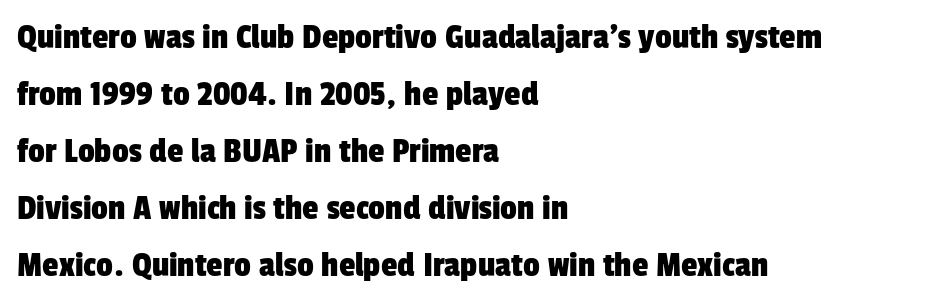
The image shows 37 px condensed sans-serif type; set left-aligned, normal line spacing (1.54x), normal letter spacing, not underlined; low stroke contrast and a medium x-height.
